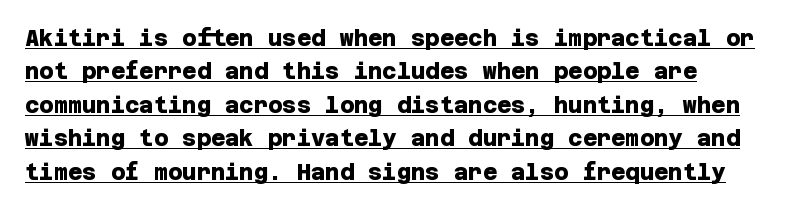
Q: Is the text bold? A: Yes.
Q: Is the text underlined? A: Yes.
Q: How is the paragraph aligned? A: Left-aligned.
Q: Is the spacing between letters normal or unusually wide? A: Normal.
Q: Is the spacing between lines tight, normal or loose? A: Normal.
